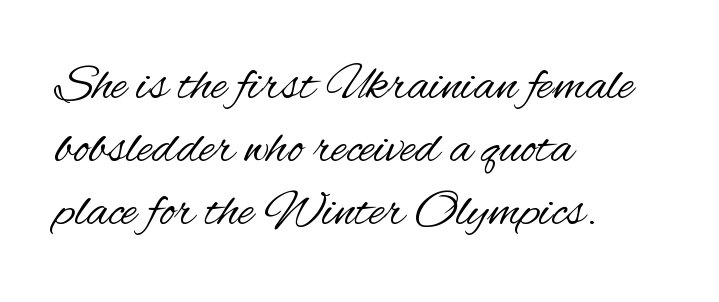
Q: Is the text bold? A: No.
Q: Is the text italic (slanted)? A: Yes.
Q: Is the typeface a serif or a sans-serif typeface? A: Sans-serif.
Q: Is the text underlined? A: No.
Q: How is the paragraph aligned? A: Left-aligned.
Q: Is the spacing between letters normal or unusually wide? A: Normal.
Q: Width (condensed, normal, or wide)? A: Condensed.
Q: Stroke contrast? A: Medium.
Q: x-height? A: Small.
Q: Monospaced? A: No.
